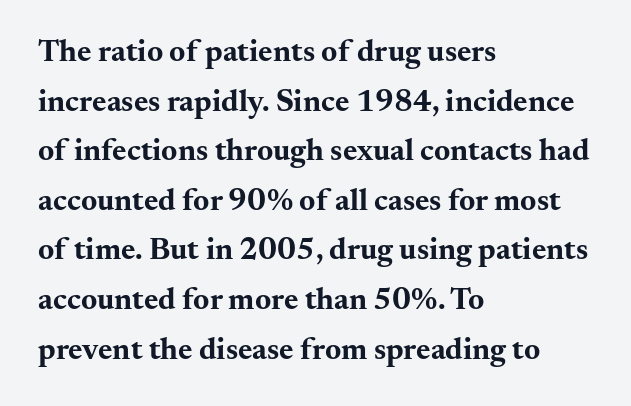
Here the designer chose a conventional face with non-uniform glyph widths. The sample has been set heavy, in full bold. The rag falls on the right side of this text block. The typography opts for an upright posture over an oblique one.
